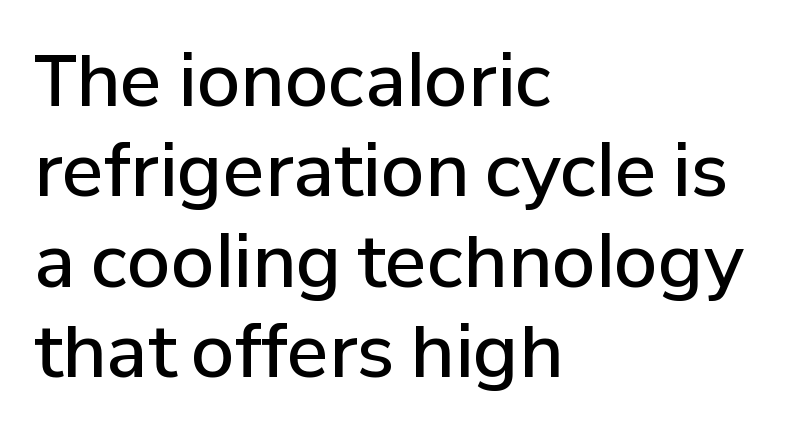
Leading: standard. The axis of the letterforms is exactly vertical. Observe the absence of serifs on each vertical stroke in this sample. The characters look somewhat weighty, a semibold short of true bold. Note the varied advance widths — an 'i' is clearly narrower than an 'm'.
